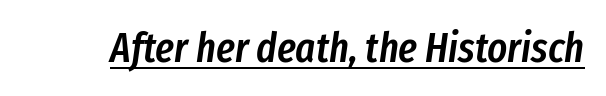
Q: Is the text bold? A: Semi-bold.
Q: Is the text italic (slanted)? A: Yes, it leans right by about 8 degrees.
Q: Is the text underlined? A: Yes.
Q: Is the spacing between letters normal or unusually wide? A: Normal.
Q: Width (condensed, normal, or wide)? A: Condensed.
Q: Stroke contrast? A: Low.
Q: x-height? A: Medium.
Q: Monospaced? A: No.
